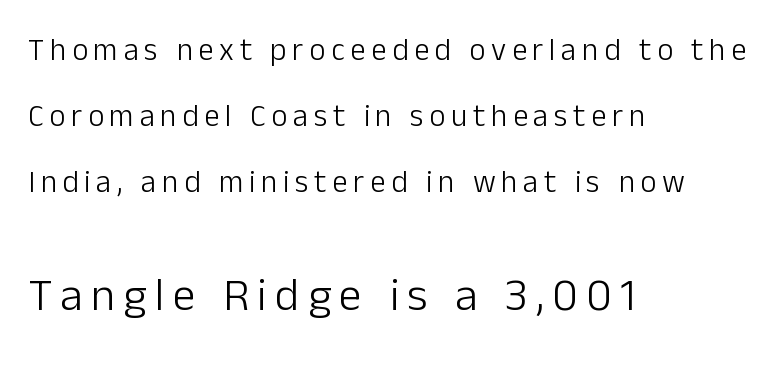
The passage shown begins with its smaller block and ends with its larger one. Is the type heavy? It reads as light-to-regular instead. The words here are not underlined. To sum up the face: it is a sans, with no serifs.
